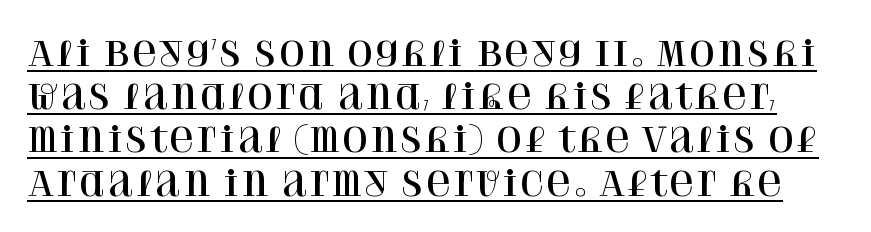
Q: Is the text italic (slanted)? A: No, it is upright.
Q: Is the typeface a serif or a sans-serif typeface? A: Serif.
Q: Is the text underlined? A: Yes.
Q: Is the spacing between letters normal or unusually wide? A: Normal.
Q: Is the spacing between lines tight, normal or loose? A: Normal.
Q: Width (condensed, normal, or wide)? A: Normal.
Q: Stroke contrast? A: High.
Q: x-height? A: Large.
Q: Monospaced? A: No.
